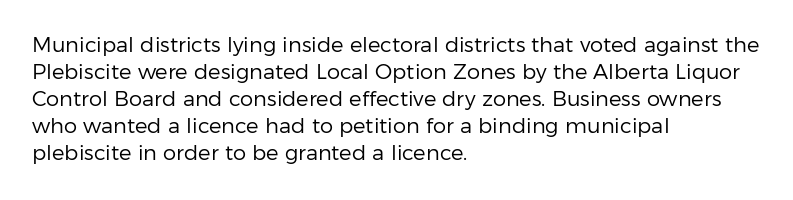
{"italic": "no", "bold": "no", "underline": "no", "align": "left", "line_spacing": "normal", "line_spacing_ratio": 1.29, "letter_spacing": "normal", "letter_spacing_em": 0.0, "glyph_px": 21}
